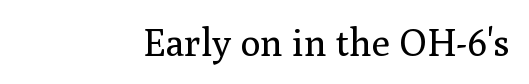
{"serif": "yes", "italic": "no", "bold": "no", "weight": "regular", "width": "normal", "stroke_contrast": "medium", "x_height": "medium", "monospaced": "no", "underline": "no", "align": "right", "letter_spacing": "normal", "letter_spacing_em": 0.0, "glyph_px": 38}
